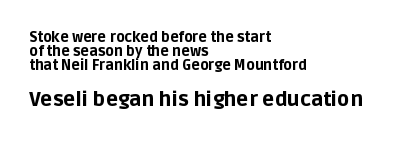
Q: Is the text bold? A: Yes.
Q: Is the text italic (slanted)? A: No, it is upright.
Q: Is the text underlined? A: No.
Q: How is the paragraph aligned? A: Left-aligned.
Q: Is the spacing between letters normal or unusually wide? A: Normal.
Q: Is the spacing between lines tight, normal or loose? A: Tight.
Q: Which block of text is set in a larger size, the first (top) or the second (bottom)? A: The second (bottom) one.
